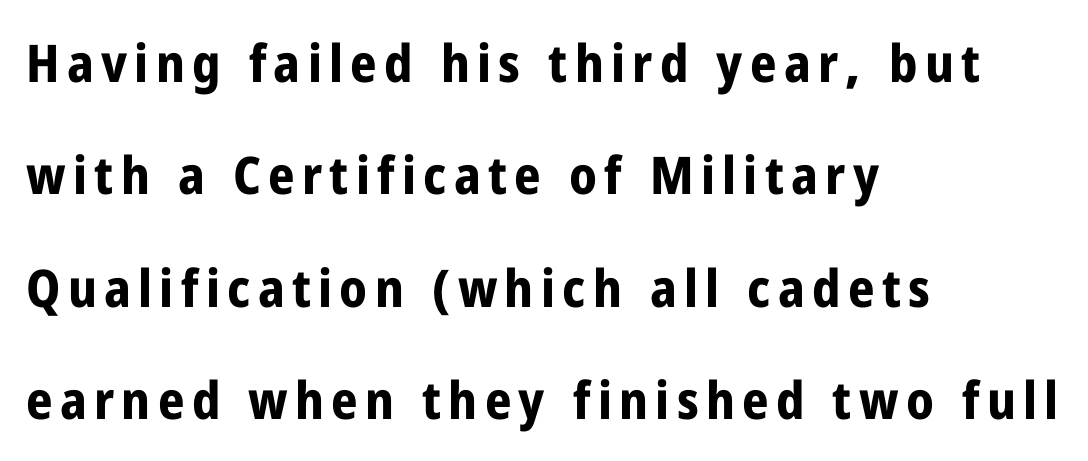
Q: Is the text bold? A: Yes.
Q: Is the text italic (slanted)? A: No, it is upright.
Q: Is the typeface a serif or a sans-serif typeface? A: Sans-serif.
Q: Is the text underlined? A: No.
Q: How is the paragraph aligned? A: Left-aligned.
Q: Is the spacing between lines tight, normal or loose? A: Loose.
Q: Width (condensed, normal, or wide)? A: Condensed.
Q: Stroke contrast? A: Low.
Q: x-height? A: Medium.
Q: Monospaced? A: No.
